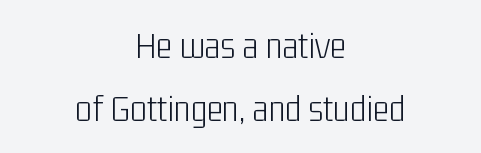
Q: Is the text bold? A: No.
Q: Is the text italic (slanted)? A: No, it is upright.
Q: Is the typeface a serif or a sans-serif typeface? A: Sans-serif.
Q: Is the text underlined? A: No.
Q: How is the paragraph aligned? A: Centered.
Q: Is the spacing between letters normal or unusually wide? A: Normal.
Q: Is the spacing between lines tight, normal or loose? A: Normal.
Q: Width (condensed, normal, or wide)? A: Condensed.
Q: Stroke contrast? A: Low.
Q: x-height? A: Medium.
Q: Monospaced? A: No.
